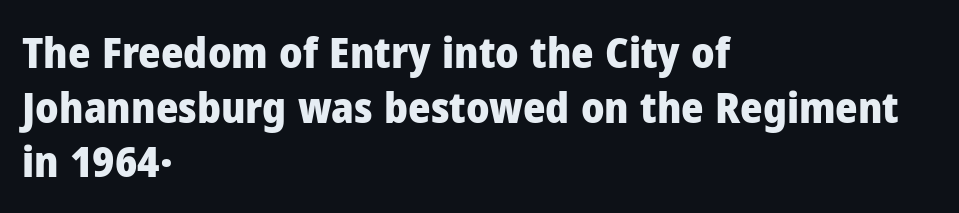
Stroke thickness is high; the sample reads as a true bold. Inter-character spacing is left at the font's built-in metrics. Is this a fixed-width face? No — the glyphs have proportional, varying widths. Nothing sits at the stroke ends, so this counts as sans-serif. Every stem runs plumb, perpendicular to the baseline.
